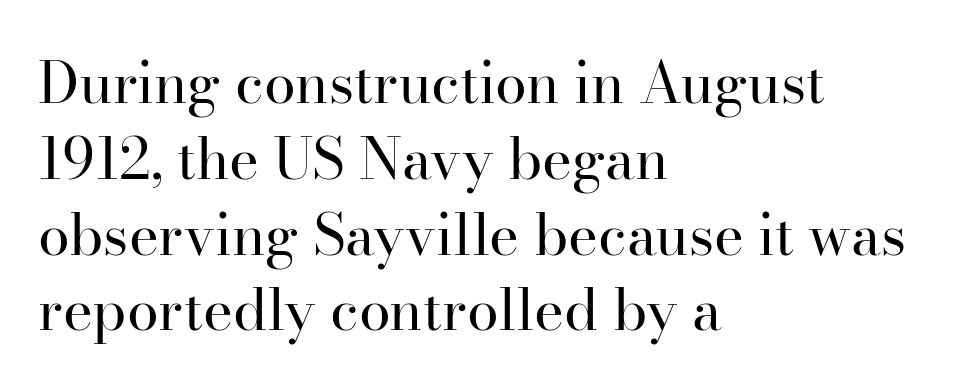
The image shows 57 px regular-weight serif type, upright; set left-aligned, normal line spacing (1.33x), normal letter spacing, not underlined; high stroke contrast and a small x-height.
